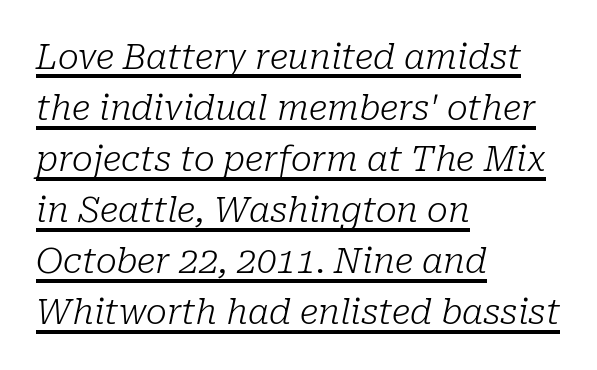
Q: Is the text bold? A: No.
Q: Is the text italic (slanted)? A: Yes, it leans right by about 10 degrees.
Q: Is the typeface a serif or a sans-serif typeface? A: Serif.
Q: Is the text underlined? A: Yes.
Q: How is the paragraph aligned? A: Left-aligned.
Q: Is the spacing between letters normal or unusually wide? A: Normal.
Q: Is the spacing between lines tight, normal or loose? A: Normal.
Q: Width (condensed, normal, or wide)? A: Normal.
Q: Stroke contrast? A: Low.
Q: x-height? A: Medium.
Q: Monospaced? A: No.
